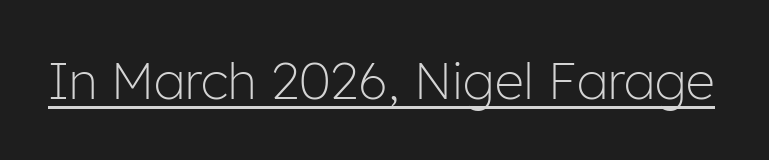
The image shows 51 px light sans-serif type, upright; set normal letter spacing, underlined; low stroke contrast and a medium x-height.
